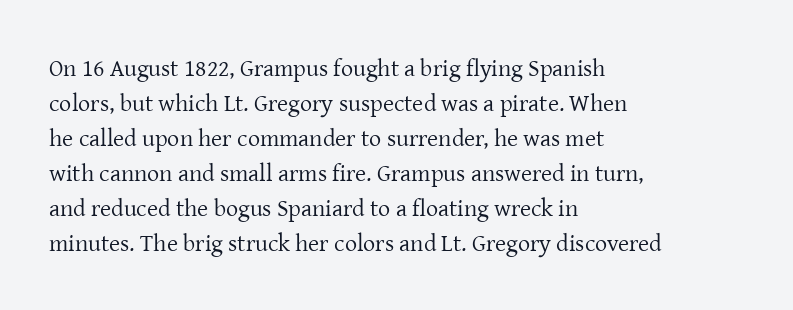
No word sits above an underline. This is the regular roman posture of the typeface. The lines in this sample share a left origin and differ only in where they stop. Successive baselines arrive at the customary interval.
